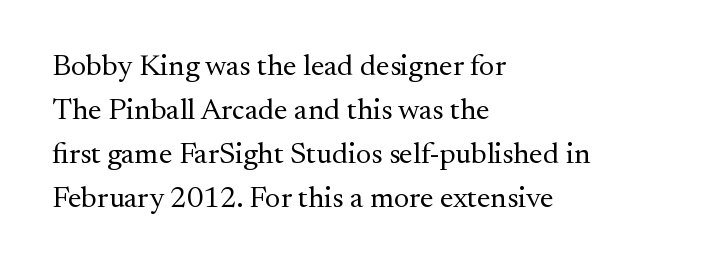
Q: Is the text bold? A: No.
Q: Is the text italic (slanted)? A: No, it is upright.
Q: Is the typeface a serif or a sans-serif typeface? A: Serif.
Q: Is the text underlined? A: No.
Q: How is the paragraph aligned? A: Left-aligned.
Q: Is the spacing between letters normal or unusually wide? A: Normal.
Q: Is the spacing between lines tight, normal or loose? A: Normal.
Q: Width (condensed, normal, or wide)? A: Normal.
Q: Stroke contrast? A: Medium.
Q: x-height? A: Small.
Q: Monospaced? A: No.
